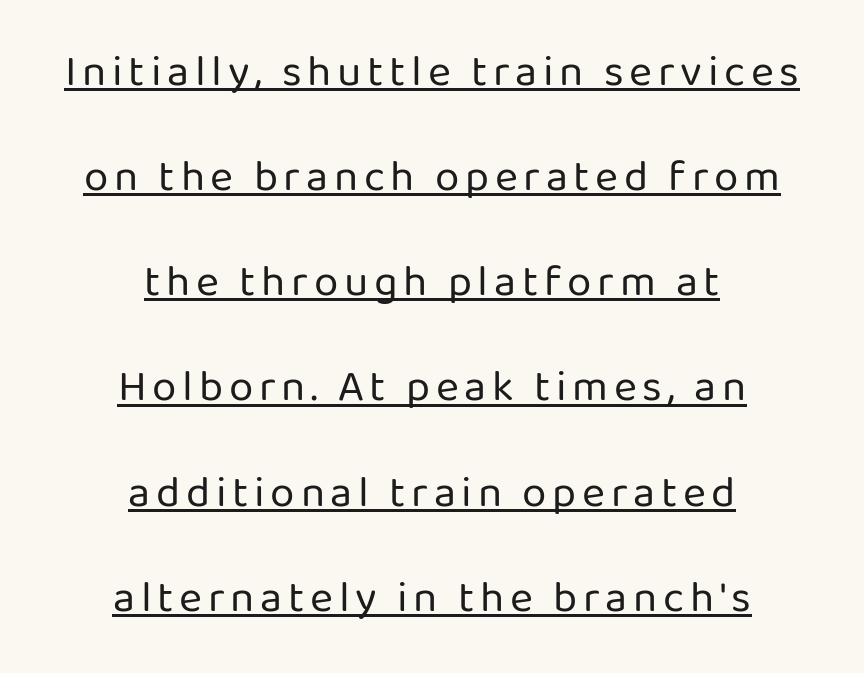
Q: Is the text bold? A: No.
Q: Is the text italic (slanted)? A: No, it is upright.
Q: Is the typeface a serif or a sans-serif typeface? A: Sans-serif.
Q: Is the text underlined? A: Yes.
Q: How is the paragraph aligned? A: Centered.
Q: Is the spacing between lines tight, normal or loose? A: Loose.
Q: Width (condensed, normal, or wide)? A: Normal.
Q: Stroke contrast? A: Low.
Q: x-height? A: Medium.
Q: Monospaced? A: No.
